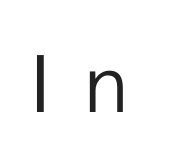
The image shows 78 px regular-weight sans-serif type, upright; set unusually wide letter spacing (+0.4 em), not underlined; a medium x-height.
